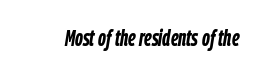
The image shows 23 px bold type, italic (leaning right); set normal letter spacing, not underlined.
